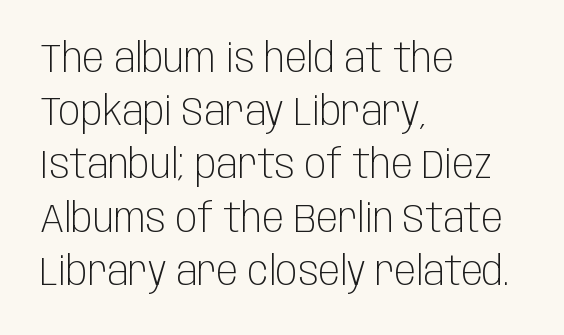
In terms of letterspacing, this is plain default setting. The letters stand straight up with perfectly vertical stems. The strip under each line holds only bare page. The letters carry no serifs — their stems end cleanly without finishing strokes.
